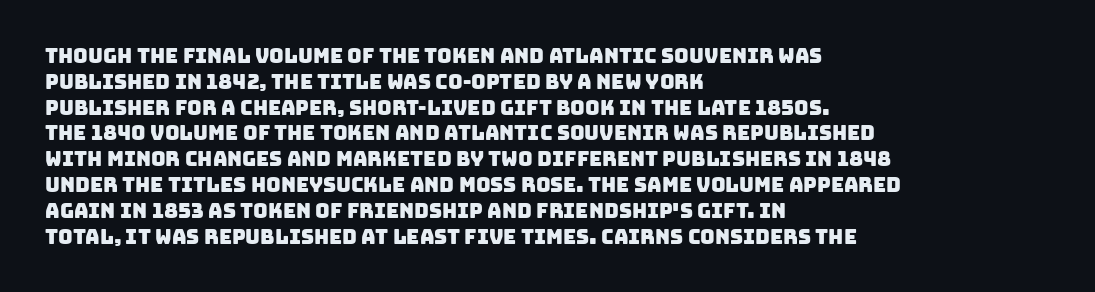
The lines are quadded left. Students, note that the glyphs here touch the page at normal intervals. The zone under the glyphs is completely vacant. The lines sit at an ordinary, default distance from one another.
